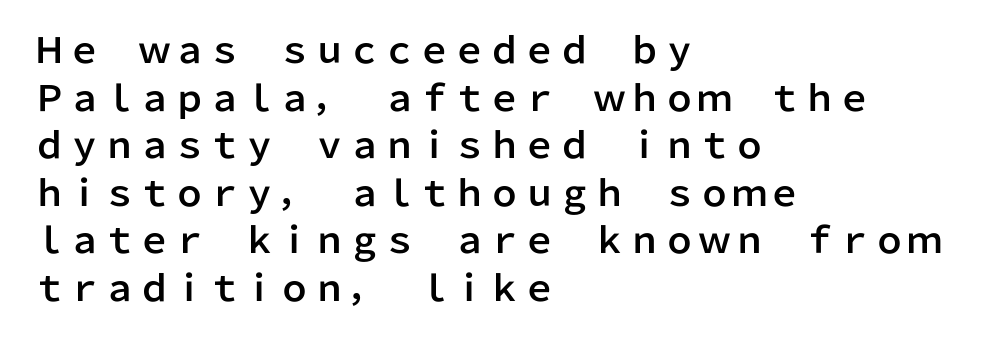
{"serif": "no", "italic": "no", "width": "normal", "stroke_contrast": "low", "x_height": "medium", "monospaced": "no", "underline": "no", "align": "left", "line_spacing": "normal", "line_spacing_ratio": 1.36, "letter_spacing": "normal", "letter_spacing_em": 0.0, "glyph_px": 35}
